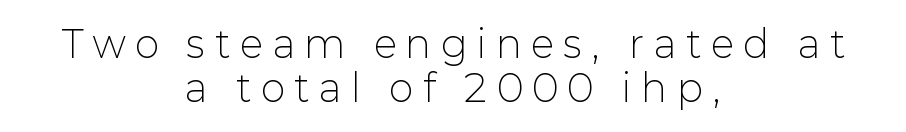
The image shows 37 px light sans-serif type, upright; set centered, line spacing 1.19x, unusually wide letter spacing (+0.28 em), not underlined; low stroke contrast and a medium x-height.
